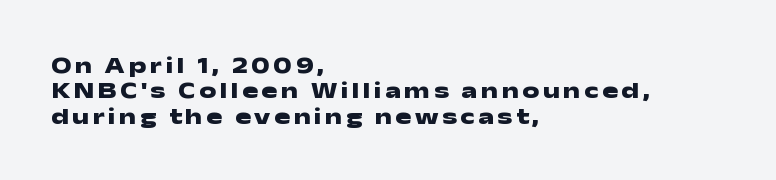
The face used here has the dense, thick strokes of a bold. Underline: absent. Quick note: not italic, upright. The vertical gap from one line to the next is small.
